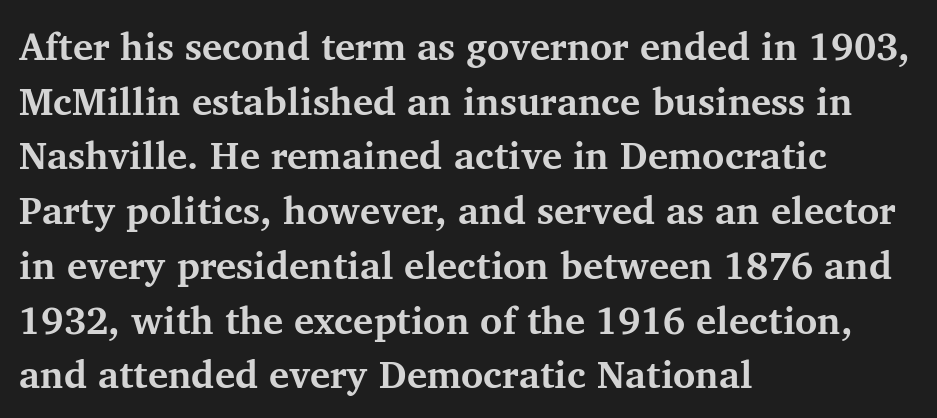
The specimen omits any rule beneath the text block's lines. If you drew a ruler down the left edge, every line would touch it. Words appear dense and cohesive because spacing is normal. Varying glyph widths throughout — classic text-font behaviour. Ordinary non-slanted type is in use.
